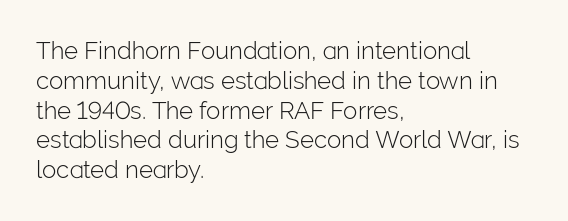
If you drew a line through each stem, it would be perfectly vertical. Tracking value appears to be zero — textbook default spacing. The rag falls on the right side of this text block. The face looks like a standard text weight, possibly lighter. The string is rendered with underlining switched off.
